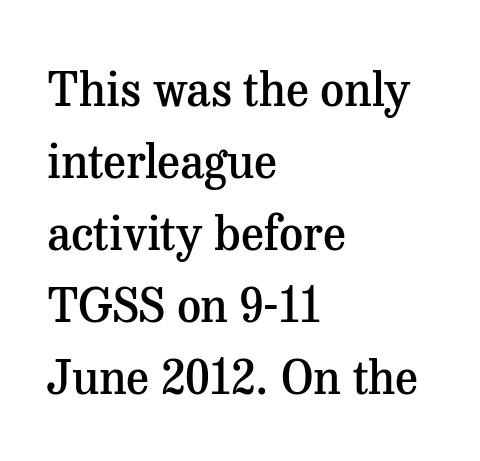
The image shows 47 px semibold serif type, upright; set left-aligned, normal line spacing (1.53x), normal letter spacing, not underlined; medium stroke contrast and a medium x-height.
